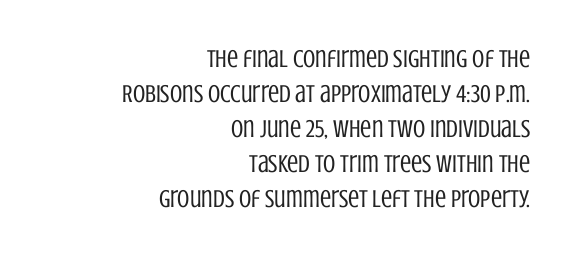
Q: Is the text bold? A: No.
Q: Is the text italic (slanted)? A: No, it is upright.
Q: Is the text underlined? A: No.
Q: How is the paragraph aligned? A: Right-aligned.
Q: Is the spacing between letters normal or unusually wide? A: Normal.
Q: Is the spacing between lines tight, normal or loose? A: Normal.
